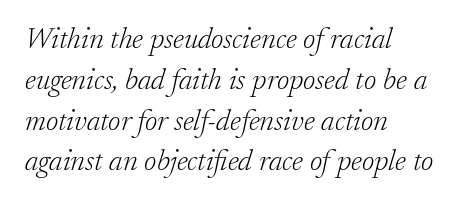
Q: Is the text bold? A: No.
Q: Is the text italic (slanted)? A: Yes, it leans right by about 17 degrees.
Q: Is the typeface a serif or a sans-serif typeface? A: Serif.
Q: Is the text underlined? A: No.
Q: How is the paragraph aligned? A: Left-aligned.
Q: Is the spacing between letters normal or unusually wide? A: Normal.
Q: Is the spacing between lines tight, normal or loose? A: Normal.
Q: Width (condensed, normal, or wide)? A: Normal.
Q: Stroke contrast? A: Low.
Q: x-height? A: Small.
Q: Monospaced? A: No.
